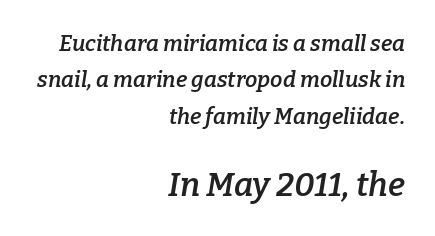
{"serif": "yes", "italic": "yes", "lean": "right", "slant_degrees": 9, "bold": "semi", "weight": "semibold", "width": "normal", "stroke_contrast": "low", "x_height": "medium", "monospaced": "no", "underline": "no", "align": "right", "line_spacing": "normal", "line_spacing_ratio": 1.65, "letter_spacing": "normal", "letter_spacing_em": 0.0, "larger_block": "second", "size_ratio": 1.5, "glyph_px": 33}
